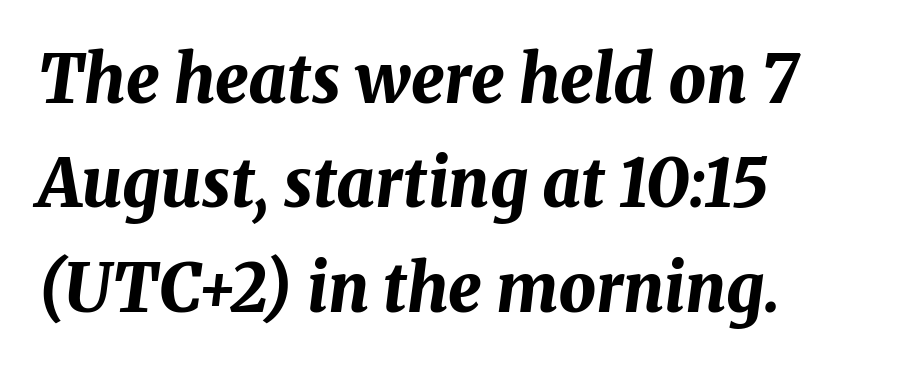
Q: Is the text bold? A: Yes.
Q: Is the text italic (slanted)? A: Yes, it leans right by about 8 degrees.
Q: Is the text underlined? A: No.
Q: How is the paragraph aligned? A: Left-aligned.
Q: Is the spacing between letters normal or unusually wide? A: Normal.
Q: Is the spacing between lines tight, normal or loose? A: Normal.
Q: Width (condensed, normal, or wide)? A: Normal.
Q: Stroke contrast? A: Medium.
Q: x-height? A: Medium.
Q: Monospaced? A: No.
